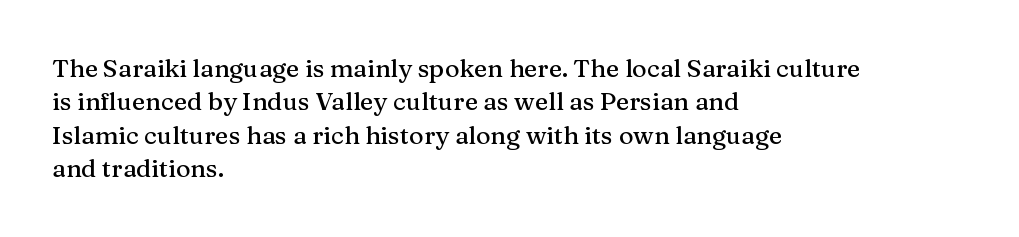
Q: Is the text italic (slanted)? A: No, it is upright.
Q: Is the text underlined? A: No.
Q: How is the paragraph aligned? A: Left-aligned.
Q: Is the spacing between letters normal or unusually wide? A: Normal.
Q: Is the spacing between lines tight, normal or loose? A: Normal.
